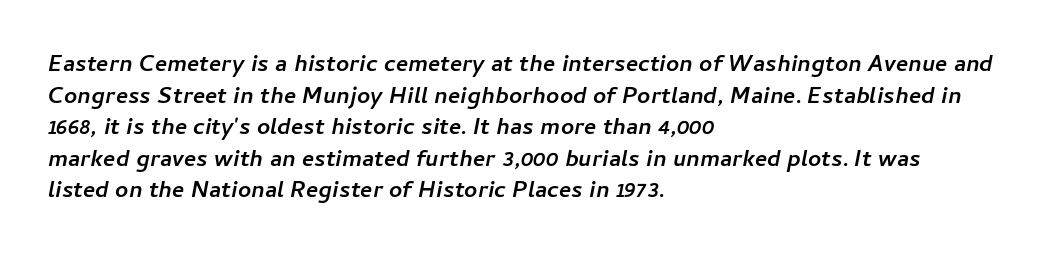
What weight is shown? A full bold with thick strokes. Inter-character spacing is left at the font's built-in metrics. The typesetter chose a ragged-right arrangement here. This sample uses an oblique cut, with every glyph tilted off the vertical. Unmarked baselines from the first word to the last. The block of text has a typical density, with ordinary space between rows.
